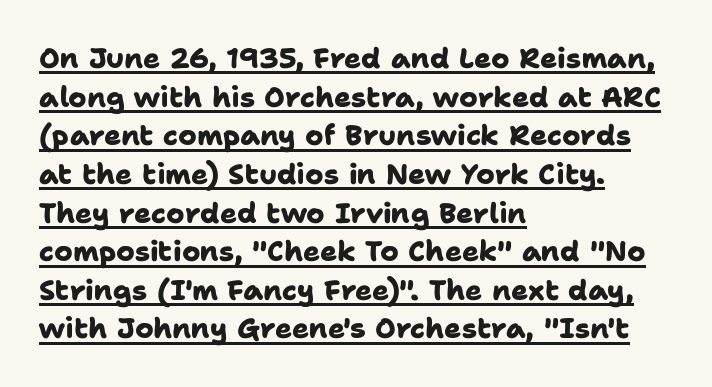
The image shows 28 px heavy sans-serif type; set left-aligned, normal line spacing (1.38x), normal letter spacing, underlined; low stroke contrast and a medium x-height.
